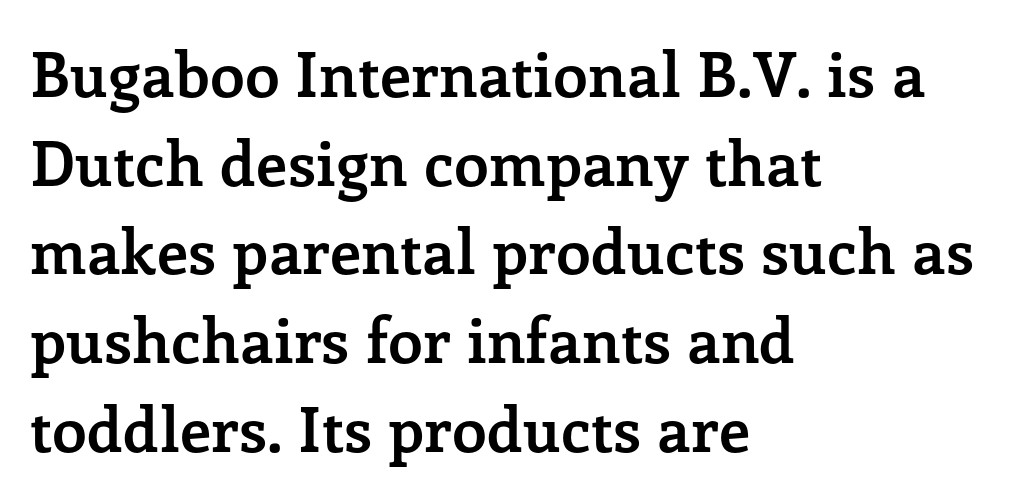
{"serif": "yes", "italic": "no", "bold": "yes", "weight": "semibold", "width": "normal", "stroke_contrast": "low", "x_height": "medium", "monospaced": "no", "underline": "no", "align": "left", "line_spacing": "normal", "line_spacing_ratio": 1.43, "letter_spacing": "normal", "letter_spacing_em": 0.0, "glyph_px": 62}
